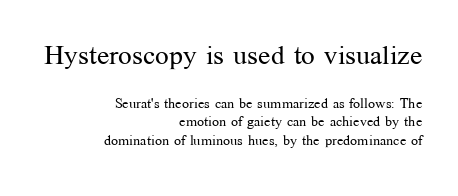
{"italic": "no", "bold": "no", "underline": "no", "align": "right", "line_spacing": "normal", "line_spacing_ratio": 1.31, "letter_spacing": "normal", "letter_spacing_em": 0.0, "larger_block": "first", "size_ratio": 1.93, "glyph_px": 27}
